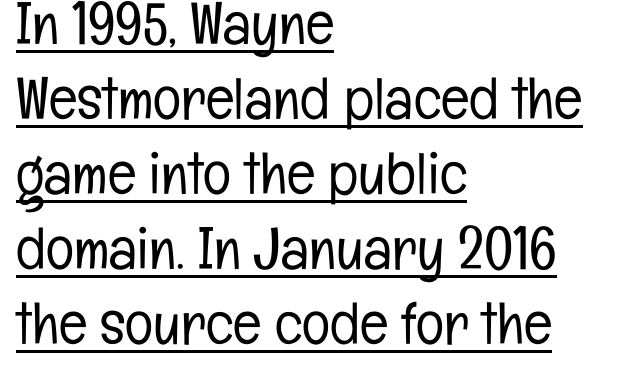
The image shows 59 px light, condensed sans-serif type, upright; set left-aligned, normal line spacing (1.27x), normal letter spacing, underlined; low stroke contrast and a medium x-height.
